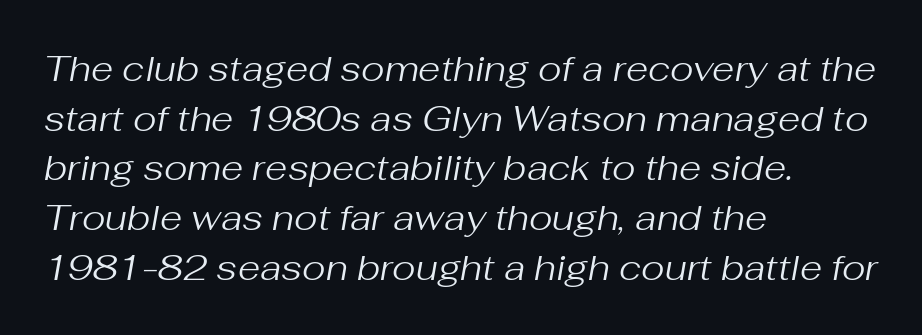
{"italic": "yes", "lean": "right", "slant_degrees": 10, "bold": "no", "weight": "regular", "width": "normal", "stroke_contrast": "medium", "x_height": "medium", "monospaced": "no", "underline": "no", "align": "left", "line_spacing": "normal", "line_spacing_ratio": 1.38, "letter_spacing": "normal", "letter_spacing_em": 0.0, "glyph_px": 36}
